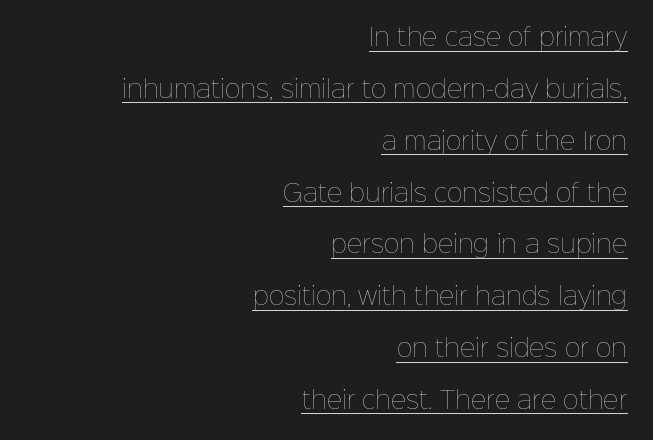
Line endings align vertically; line beginnings do not. This sample uses an upright cut, with every glyph sitting square on the baseline. A continuous stroke trails under the words, as in a hyperlink. The rendering uses a large line-height, opening up the rows.
